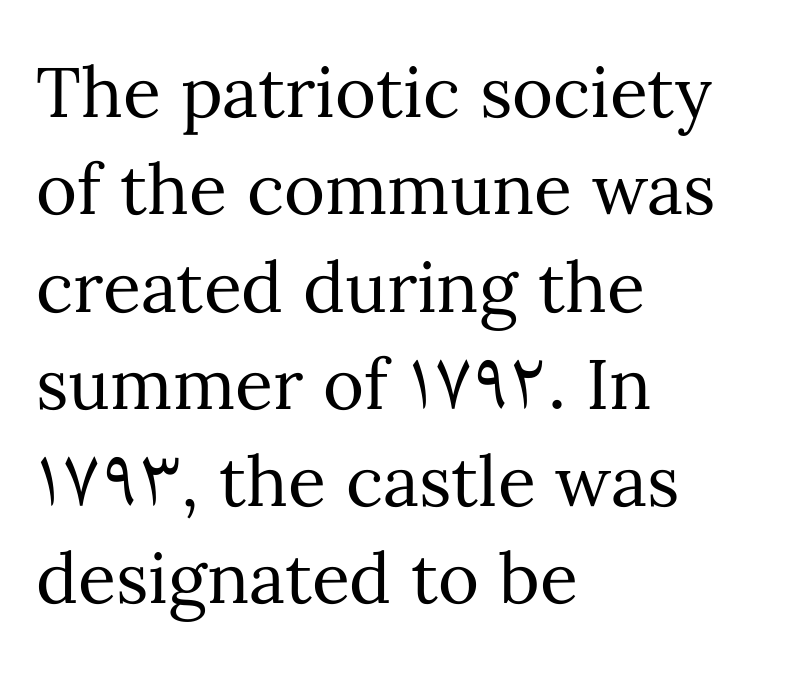
{"italic": "no", "bold": "no", "weight": "regular", "width": "normal", "stroke_contrast": "medium", "x_height": "medium", "monospaced": "no", "underline": "no", "align": "left", "line_spacing": "normal", "line_spacing_ratio": 1.39, "letter_spacing": "normal", "letter_spacing_em": 0.0, "glyph_px": 70}
